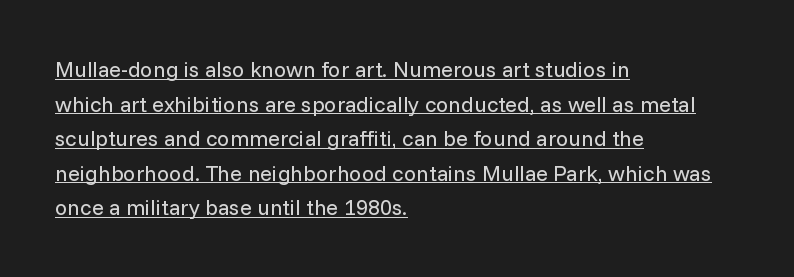
Summary of weight: not heavy and not bold. No italicization has been applied; the sample stays upright. The gaps between neighbouring characters are ordinary and unremarkable. What's the leading like? Ordinary, nothing unusual. A rule runs beneath these lines of type. Reading down the block, your eye returns to a fixed left position each line.
